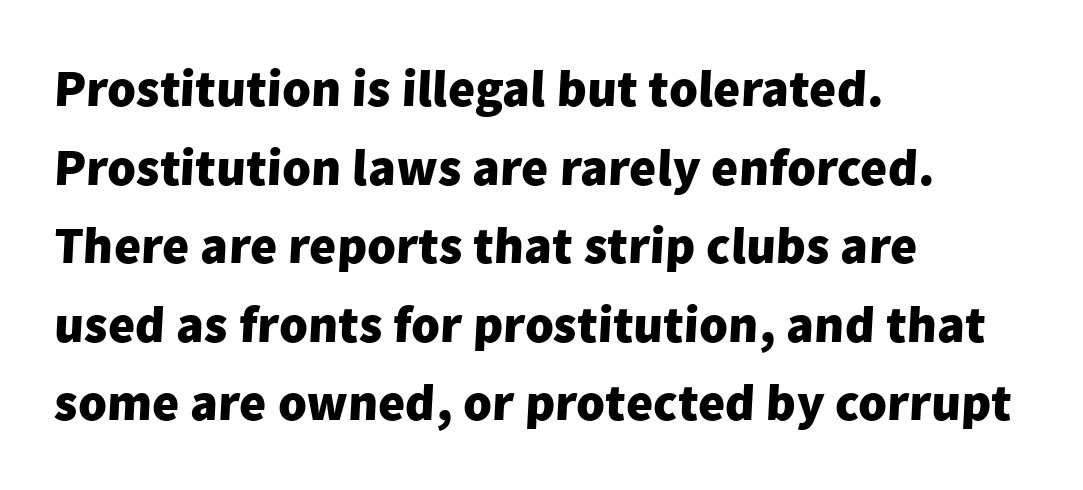
{"serif": "no", "bold": "yes", "weight": "heavy", "width": "normal", "stroke_contrast": "low", "x_height": "medium", "monospaced": "no", "underline": "no", "align": "left", "line_spacing": "normal", "line_spacing_ratio": 1.51, "letter_spacing": "normal", "letter_spacing_em": 0.0, "glyph_px": 52}
